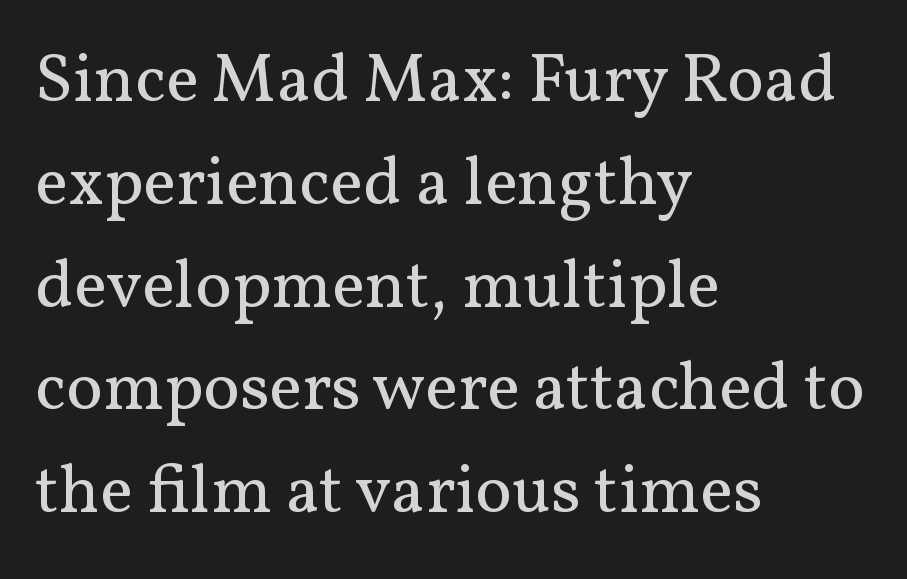
{"serif": "yes", "italic": "no", "bold": "no", "weight": "regular", "width": "normal", "stroke_contrast": "medium", "x_height": "medium", "monospaced": "no", "underline": "no", "align": "left", "line_spacing": "normal", "line_spacing_ratio": 1.49, "letter_spacing": "normal", "letter_spacing_em": 0.0, "glyph_px": 69}
